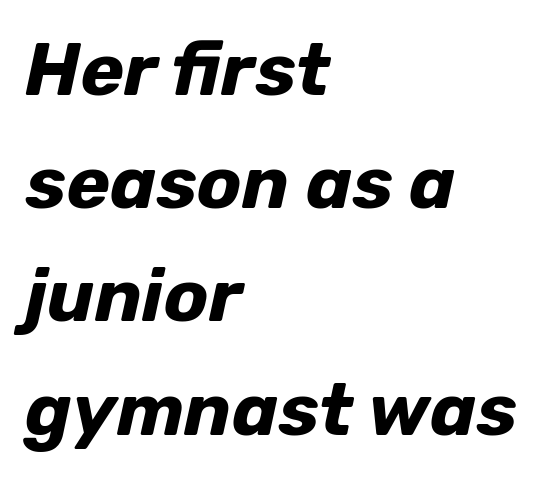
{"italic": "yes", "lean": "right", "slant_degrees": 12, "bold": "yes", "weight": "bold", "width": "normal", "stroke_contrast": "low", "x_height": "medium", "monospaced": "no", "underline": "no", "align": "left", "line_spacing": "normal", "line_spacing_ratio": 1.53, "letter_spacing": "normal", "letter_spacing_em": 0.0, "glyph_px": 74}
